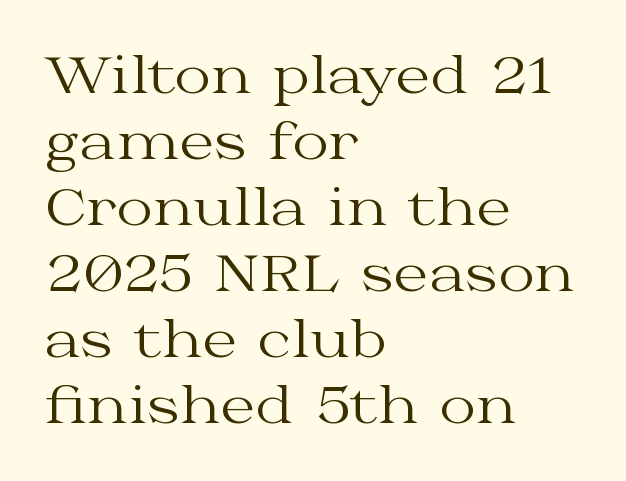
Q: Is the text bold? A: No.
Q: Is the text italic (slanted)? A: No, it is upright.
Q: Is the typeface a serif or a sans-serif typeface? A: Serif.
Q: Is the text underlined? A: No.
Q: How is the paragraph aligned? A: Left-aligned.
Q: Is the spacing between letters normal or unusually wide? A: Normal.
Q: Is the spacing between lines tight, normal or loose? A: Normal.
Q: Width (condensed, normal, or wide)? A: Wide.
Q: Stroke contrast? A: Medium.
Q: x-height? A: Medium.
Q: Monospaced? A: No.
